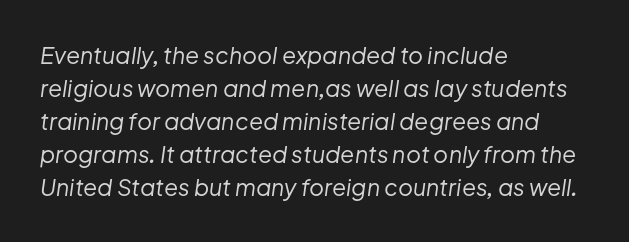
Is the stroke heavy? The answer is a plain regular-or-lighter. Regarding leading, the lines here are spaced in the standard way. The line texture is even and compact thanks to regular tracking. Designer's note — italics engaged. Horizontally, the lines are justified to the leading edge only.
